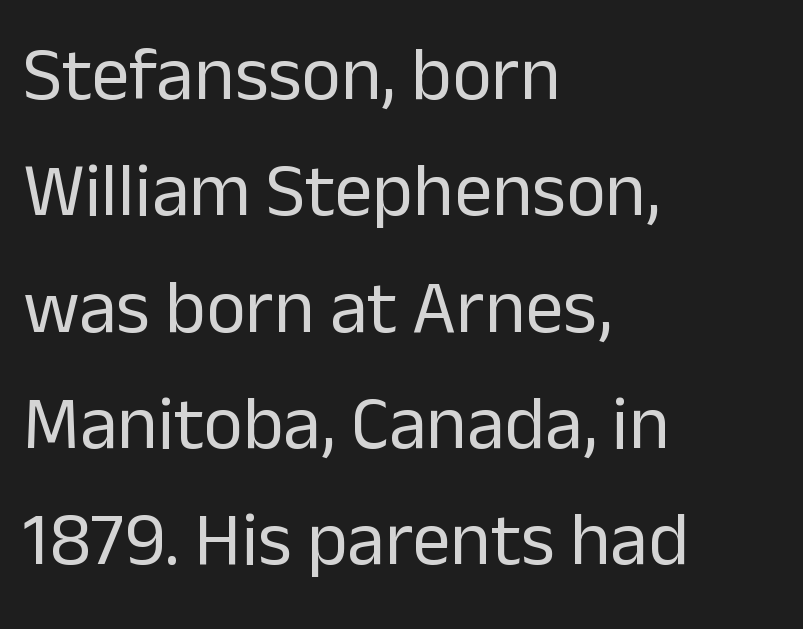
The image shows 76 px regular-weight sans-serif type, upright; set left-aligned, normal line spacing (1.53x), normal letter spacing, not underlined; low stroke contrast and a medium x-height.
